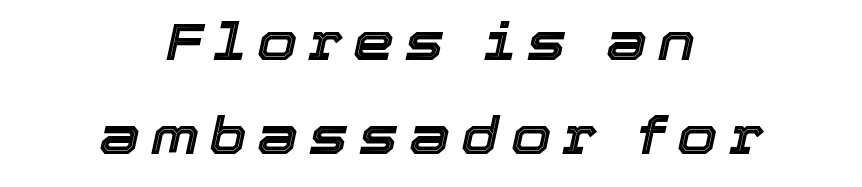
Q: Is the text italic (slanted)? A: Yes, it leans right by about 12 degrees.
Q: Is the text underlined? A: No.
Q: How is the paragraph aligned? A: Centered.
Q: Is the spacing between letters normal or unusually wide? A: Unusually wide.
Q: Width (condensed, normal, or wide)? A: Normal.
Q: x-height? A: Medium.
Q: Monospaced? A: No.
